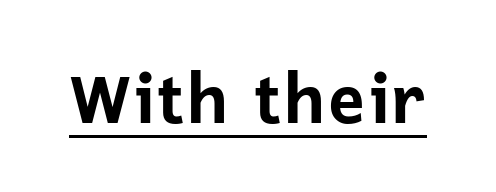
Q: Is the text bold? A: Yes.
Q: Is the text italic (slanted)? A: No, it is upright.
Q: Is the typeface a serif or a sans-serif typeface? A: Sans-serif.
Q: Is the text underlined? A: Yes.
Q: Is the spacing between letters normal or unusually wide? A: Normal.
Q: Width (condensed, normal, or wide)? A: Normal.
Q: Stroke contrast? A: Low.
Q: x-height? A: Medium.
Q: Monospaced? A: No.
